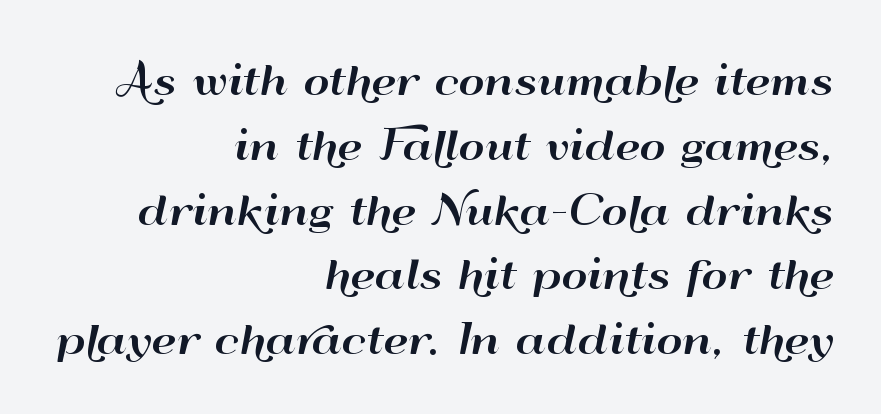
Letters rest on an invisible, unmarked baseline. The type is set solid horizontally, with unmodified tracking. Reading down the block, your eye finds every line finishing at a fixed right position. A typesetter would call this proportional, since set widths differ per character. Check where the strokes stop: nothing finishes them off — pure sans.
